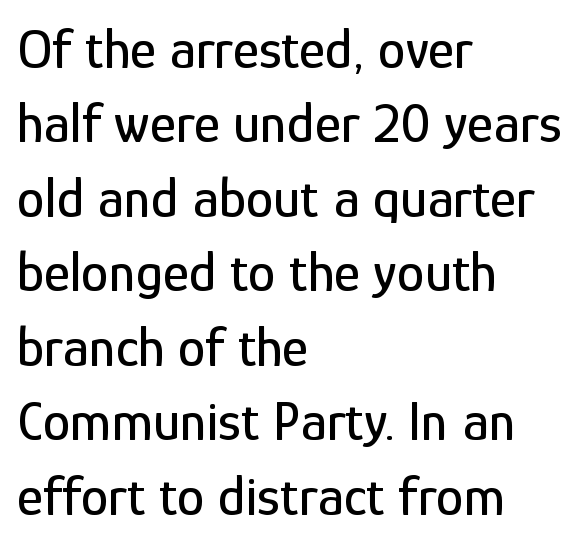
{"serif": "no", "italic": "no", "width": "condensed", "stroke_contrast": "low", "x_height": "medium", "monospaced": "no", "underline": "no", "align": "left", "line_spacing": "normal", "line_spacing_ratio": 1.33, "letter_spacing": "normal", "letter_spacing_em": 0.0, "glyph_px": 56}
